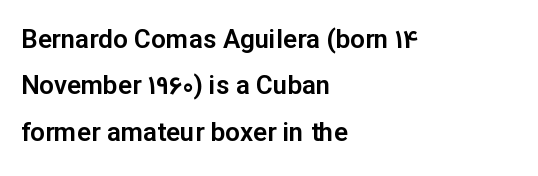
{"italic": "no", "underline": "no", "align": "left", "line_spacing_ratio": 1.78, "letter_spacing": "normal", "letter_spacing_em": 0.0, "glyph_px": 26}
